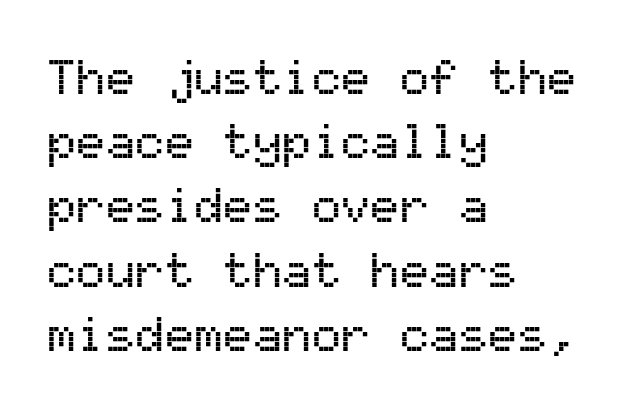
The image shows 49 px sans-serif type, upright, monospaced; set left-aligned, normal line spacing (1.31x), normal letter spacing, not underlined; medium stroke contrast and a medium x-height.
